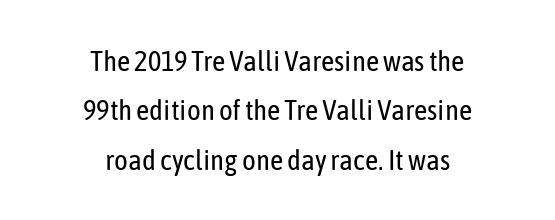
{"serif": "no", "italic": "no", "bold": "no", "weight": "regular", "width": "condensed", "stroke_contrast": "low", "x_height": "medium", "monospaced": "no", "underline": "no", "align": "center", "line_spacing": "normal", "line_spacing_ratio": 1.7, "letter_spacing": "normal", "letter_spacing_em": 0.0, "glyph_px": 29}
